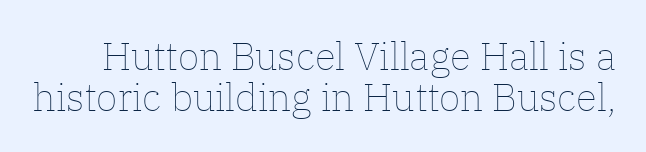
The image shows 39 px thin type, upright; set tight line spacing (1.05x), normal letter spacing, not underlined; low stroke contrast and a medium x-height.
